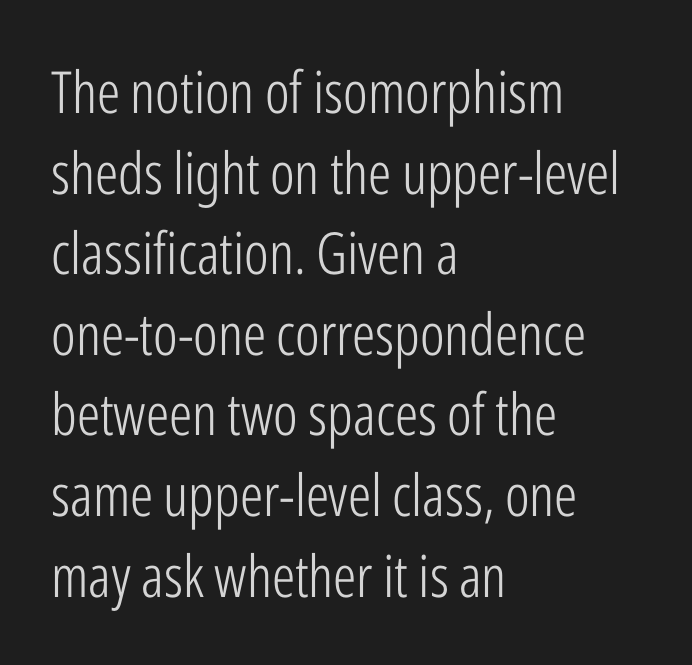
Q: Is the text bold? A: No.
Q: Is the text italic (slanted)? A: No, it is upright.
Q: Is the typeface a serif or a sans-serif typeface? A: Sans-serif.
Q: Is the text underlined? A: No.
Q: How is the paragraph aligned? A: Left-aligned.
Q: Is the spacing between letters normal or unusually wide? A: Normal.
Q: Is the spacing between lines tight, normal or loose? A: Normal.
Q: Width (condensed, normal, or wide)? A: Condensed.
Q: Stroke contrast? A: Low.
Q: x-height? A: Medium.
Q: Monospaced? A: No.
